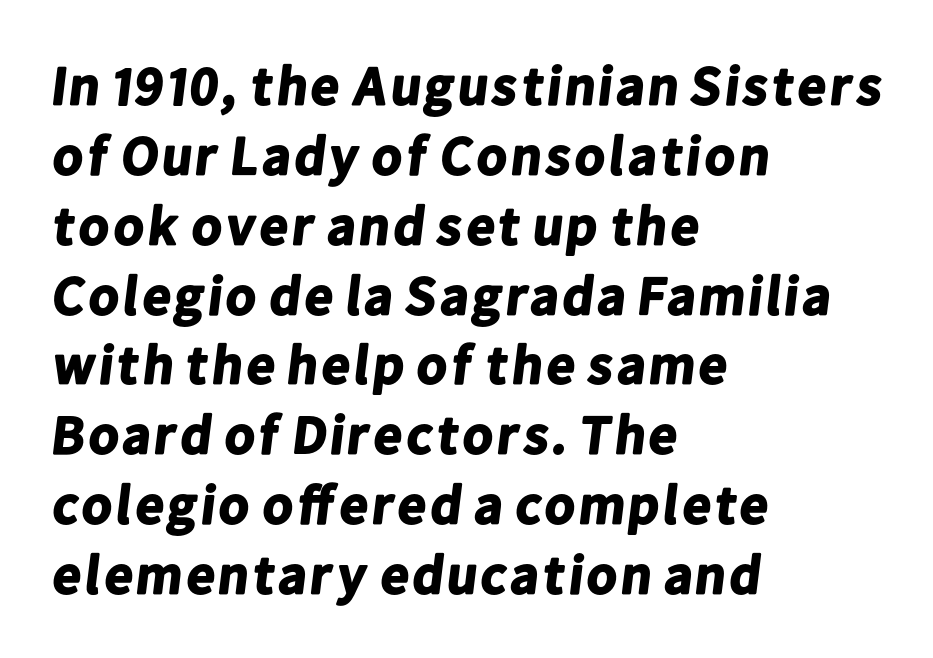
Bare-footed words on every line. The strokes are fattened all the way to bold. The letters carry no serifs — their stems end cleanly without finishing strokes. You could not count columns in this text — the font is proportionally spaced. A student would call this left alignment; a typographer would say flush left, rag right.
